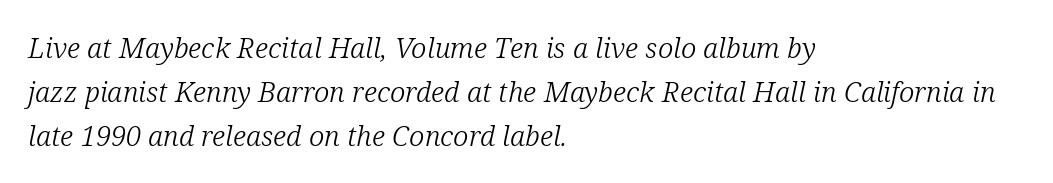
{"serif": "yes", "italic": "yes", "lean": "right", "slant_degrees": 12, "bold": "no", "weight": "light", "width": "normal", "stroke_contrast": "low", "x_height": "medium", "monospaced": "no", "underline": "no", "align": "left", "line_spacing": "normal", "line_spacing_ratio": 1.57, "letter_spacing": "normal", "letter_spacing_em": 0.0, "glyph_px": 28}
